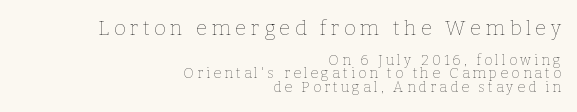
Q: Is the text bold? A: No.
Q: Is the text italic (slanted)? A: No, it is upright.
Q: Is the text underlined? A: No.
Q: How is the paragraph aligned? A: Right-aligned.
Q: Is the spacing between letters normal or unusually wide? A: Unusually wide.
Q: Is the spacing between lines tight, normal or loose? A: Tight.
Q: Which block of text is set in a larger size, the first (top) or the second (bottom)? A: The first (top) one.
